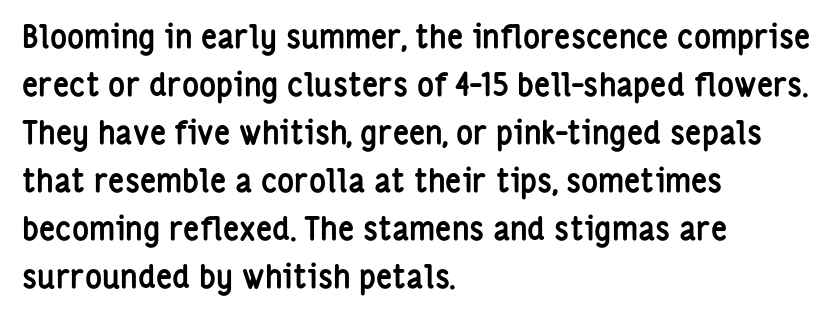
{"serif": "no", "italic": "no", "bold": "yes", "weight": "semibold", "width": "condensed", "stroke_contrast": "low", "x_height": "medium", "monospaced": "no", "underline": "no", "align": "left", "line_spacing": "normal", "line_spacing_ratio": 1.5, "letter_spacing": "normal", "letter_spacing_em": 0.0, "glyph_px": 32}
